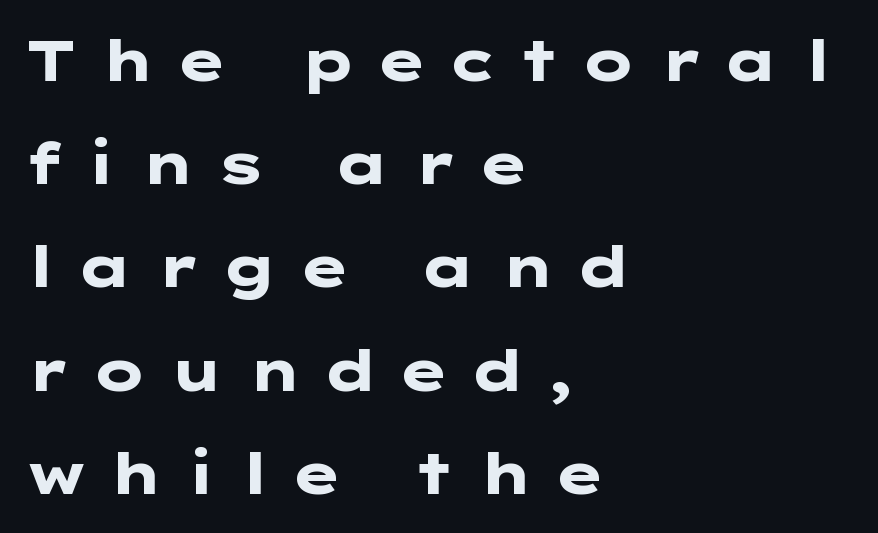
{"serif": "no", "italic": "no", "bold": "yes", "weight": "heavy", "width": "wide", "stroke_contrast": "low", "x_height": "medium", "underline": "no", "align": "left", "line_spacing_ratio": 1.81, "letter_spacing": "wide", "letter_spacing_em": 0.33, "glyph_px": 57}
